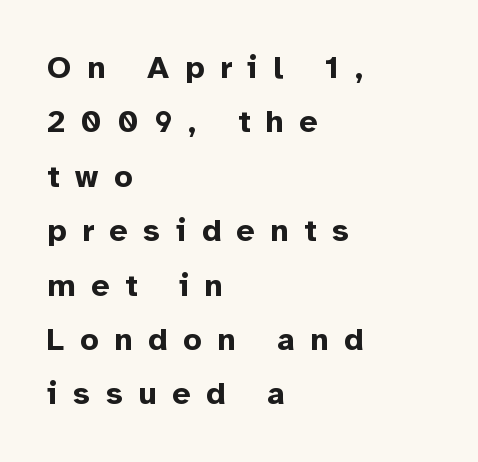
{"serif": "no", "italic": "no", "bold": "yes", "weight": "bold", "width": "normal", "stroke_contrast": "low", "x_height": "medium", "monospaced": "no", "underline": "no", "align": "left", "line_spacing": "normal", "line_spacing_ratio": 1.7, "letter_spacing": "wide", "letter_spacing_em": 0.49, "glyph_px": 32}
